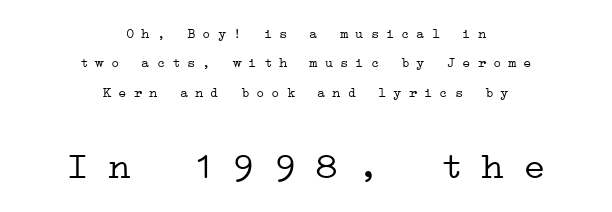
Both edges are ragged and mirror each other, which tells us the setting is centered. Short note: letters widely spaced. Weight class: somewhere from thin through regular. Little horizontal feet cap the strokes, marking this as serif type. This rendering features lettering with no underline.
